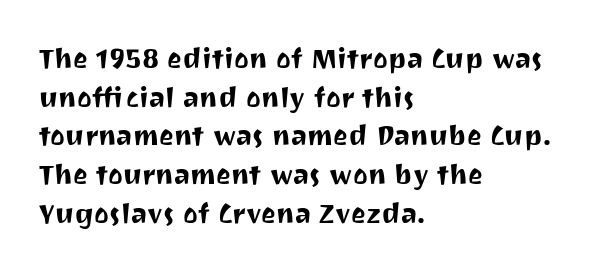
{"serif": "no", "italic": "no", "width": "normal", "stroke_contrast": "medium", "x_height": "medium", "monospaced": "no", "underline": "no", "align": "left", "line_spacing": "normal", "line_spacing_ratio": 1.38, "letter_spacing": "normal", "letter_spacing_em": 0.0, "glyph_px": 28}
